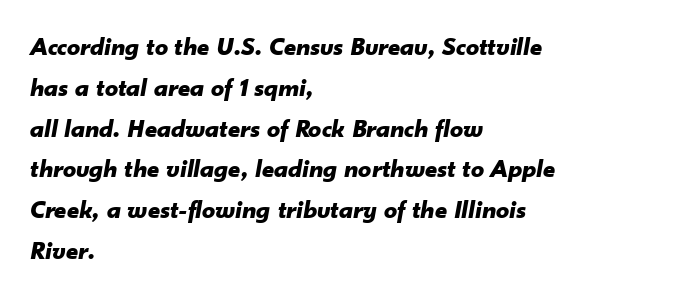
Does the lettering tilt? It does — this is italic. The text block is weighted toward the left margin, trailing off unevenly rightward. Each word holds together tightly as a unit, with standard inter-letter gaps. The designer left line spacing at the default. The strokes are fattened all the way to bold. Glance below the letters and you will spot only blank space.
